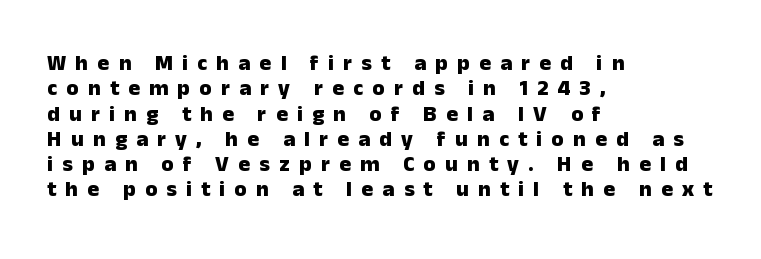
The image shows 22 px bold type, upright; set left-aligned, tight line spacing (1.15x), unusually wide letter spacing (+0.42 em), not underlined.
